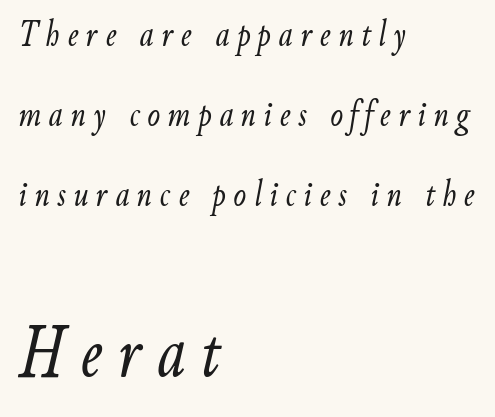
You get the small type first, then a jump to larger type. Designer's note — italics engaged. Underlining? Definitely not there. A quiet, ordinary-to-light weight characterises the typeface. The rendering uses natural spacing where letterforms have individual widths. One glance says open: line gaps are wider than usual.
